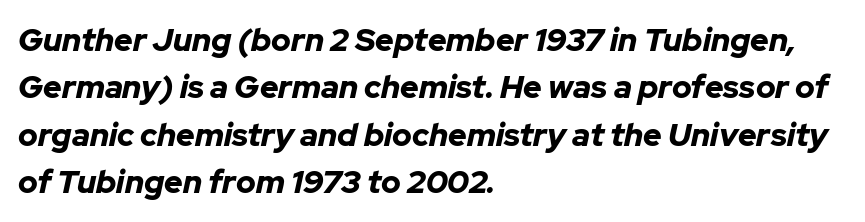
Looking at the ascenders, they clearly lean. Beneath every word, the page is bare. Note the varied advance widths — an 'i' is clearly narrower than an 'm'. Is the block centered? No — it sits flush against the left margin. In terms of leading, this rendering sits right in the middle. Characters follow at the spacing the type designer built in.
